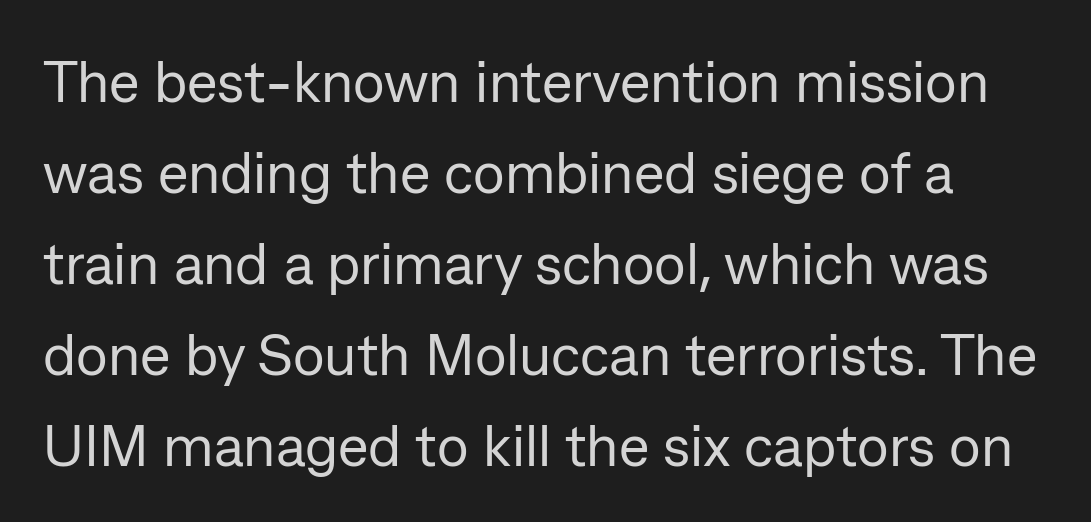
The image shows 58 px regular-weight sans-serif type, upright; set normal line spacing (1.57x), normal letter spacing, not underlined; low stroke contrast and a medium x-height.
